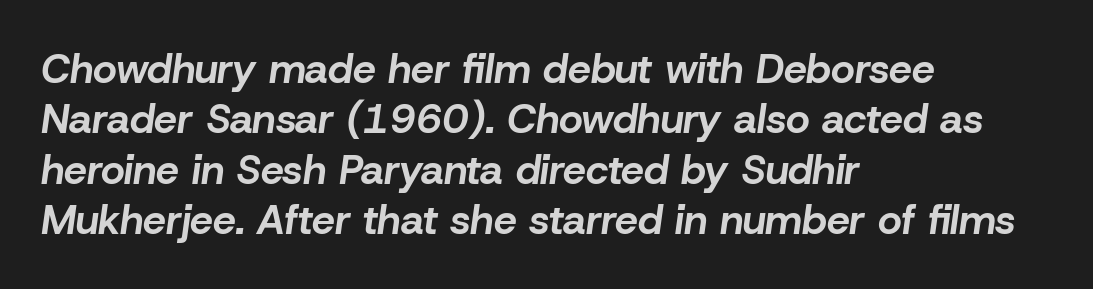
Q: Is the text bold? A: Yes.
Q: Is the text italic (slanted)? A: Yes, it leans right by about 8 degrees.
Q: Is the text underlined? A: No.
Q: How is the paragraph aligned? A: Left-aligned.
Q: Is the spacing between letters normal or unusually wide? A: Normal.
Q: Width (condensed, normal, or wide)? A: Normal.
Q: Stroke contrast? A: Low.
Q: x-height? A: Medium.
Q: Monospaced? A: No.
